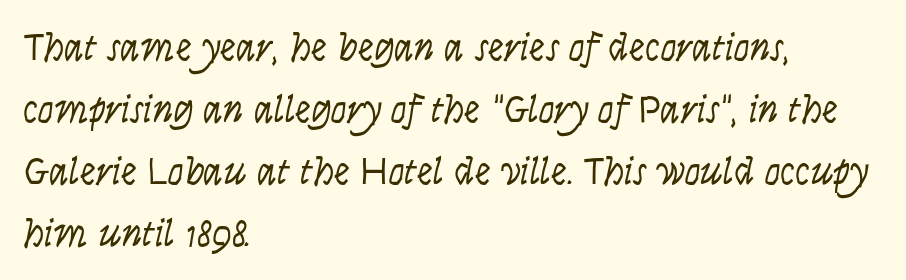
The image shows 40 px light, condensed sans-serif type; set left-aligned, normal line spacing (1.55x), normal letter spacing, not underlined; low stroke contrast and a large x-height.
